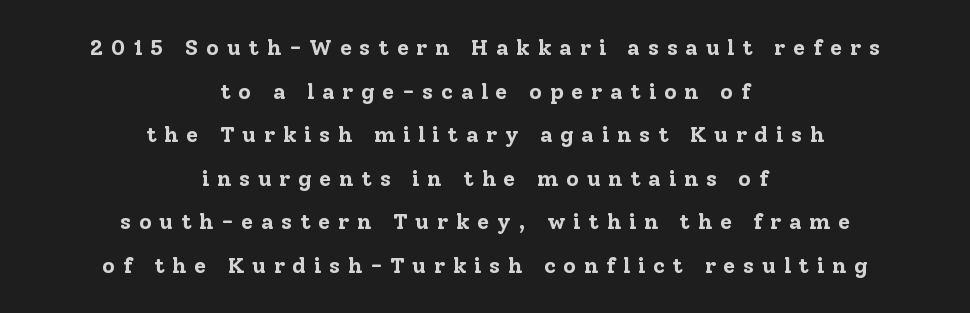
Every character sits straight up, as roman type does. Descender tails drop into unmarked territory. Emphasis by weight is at full strength: bold. There is plenty of visible air inserted between adjacent glyphs.
